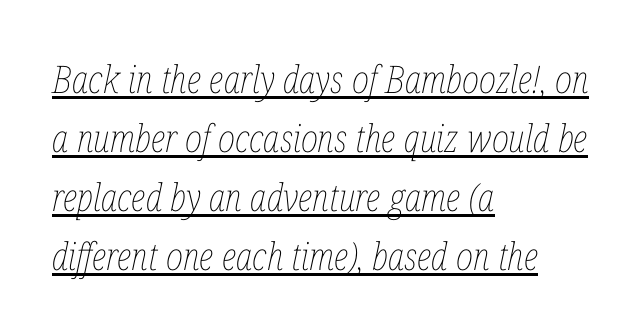
Emphasis is given by a line drawn under the lettering. Weight class: somewhere from thin through regular. The rendering applies a slant to the glyphs. These lines stack with their left ends in a neat column. The leading is moderate, giving the passage an even texture. Varying glyph widths throughout — classic text-font behaviour.
